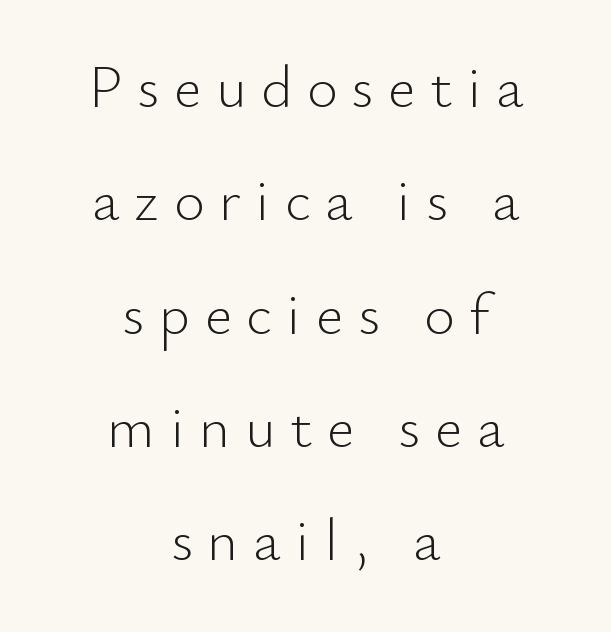
These lines stand farther apart than default settings would place them. The baseline area is clear. Neither beginnings nor endings align; midpoints do. The typography opts for an upright posture over an oblique one.
